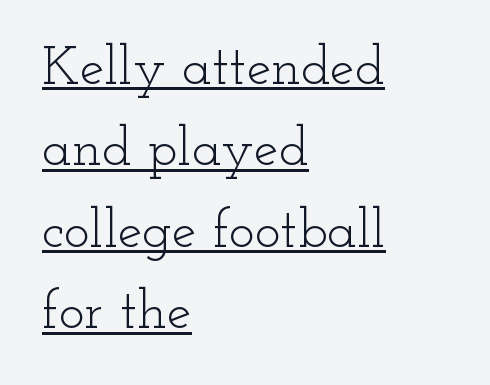
Q: Is the text bold? A: No.
Q: Is the text italic (slanted)? A: No, it is upright.
Q: Is the typeface a serif or a sans-serif typeface? A: Serif.
Q: Is the text underlined? A: Yes.
Q: How is the paragraph aligned? A: Left-aligned.
Q: Is the spacing between letters normal or unusually wide? A: Normal.
Q: Is the spacing between lines tight, normal or loose? A: Normal.
Q: Width (condensed, normal, or wide)? A: Wide.
Q: Stroke contrast? A: Low.
Q: x-height? A: Small.
Q: Monospaced? A: No.
